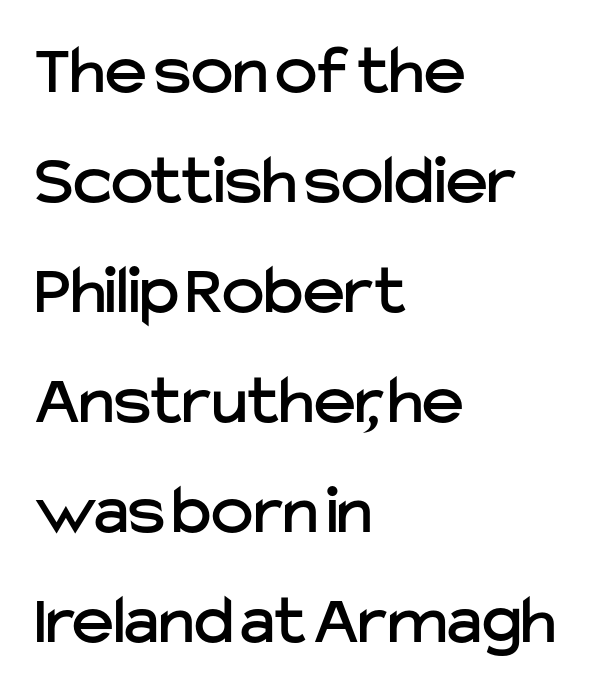
{"serif": "no", "italic": "no", "width": "normal", "stroke_contrast": "low", "x_height": "medium", "monospaced": "no", "underline": "no", "align": "left", "line_spacing": "normal", "line_spacing_ratio": 1.55, "letter_spacing": "normal", "letter_spacing_em": 0.0, "glyph_px": 71}
